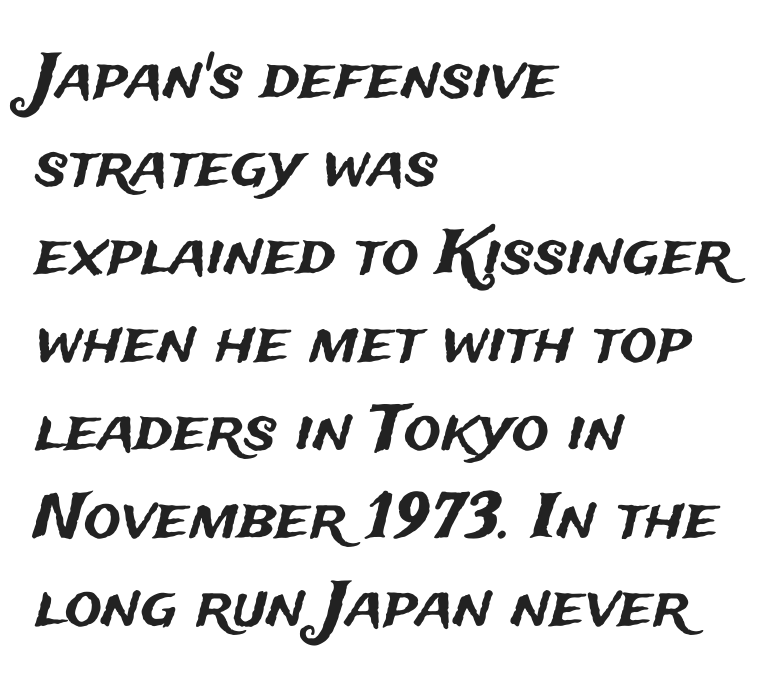
{"serif": "no", "width": "normal", "stroke_contrast": "medium", "x_height": "medium", "monospaced": "no", "underline": "no", "align": "left", "line_spacing": "normal", "line_spacing_ratio": 1.42, "letter_spacing": "normal", "letter_spacing_em": 0.0, "glyph_px": 62}
